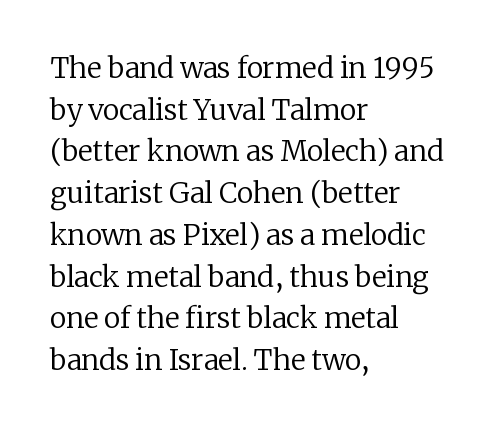
The image shows 28 px regular-weight serif type, upright; set left-aligned, normal line spacing (1.49x), normal letter spacing, not underlined; low stroke contrast and a medium x-height.
